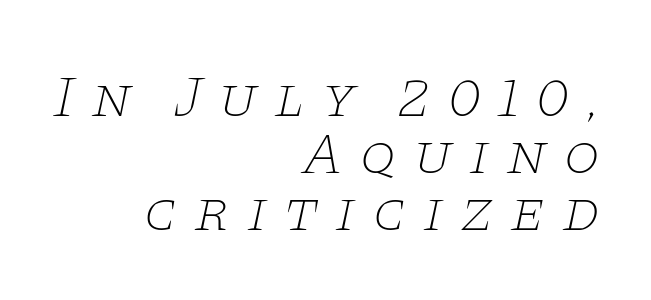
Q: Is the text bold? A: No.
Q: Is the text italic (slanted)? A: Yes, it leans right by about 11 degrees.
Q: Is the typeface a serif or a sans-serif typeface? A: Serif.
Q: Is the text underlined? A: No.
Q: How is the paragraph aligned? A: Right-aligned.
Q: Is the spacing between letters normal or unusually wide? A: Unusually wide.
Q: Is the spacing between lines tight, normal or loose? A: Tight.
Q: Width (condensed, normal, or wide)? A: Wide.
Q: Stroke contrast? A: Low.
Q: x-height? A: Large.
Q: Monospaced? A: No.
